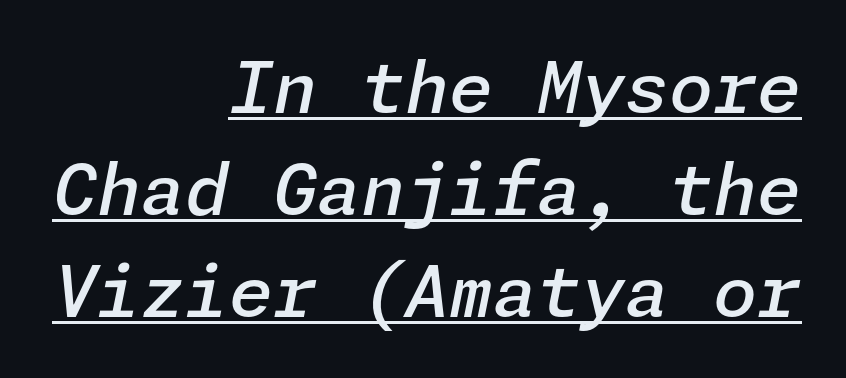
{"italic": "yes", "lean": "right", "slant_degrees": 11, "bold": "semi", "weight": "semibold", "width": "normal", "stroke_contrast": "low", "x_height": "medium", "underline": "yes", "align": "right", "line_spacing": "normal", "line_spacing_ratio": 1.44, "letter_spacing": "normal", "letter_spacing_em": 0.0, "glyph_px": 71}
